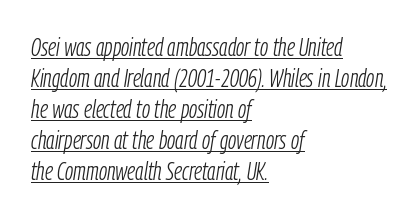
{"italic": "yes", "lean": "right", "slant_degrees": 9, "bold": "no", "underline": "yes", "align": "left", "line_spacing_ratio": 1.24, "letter_spacing": "normal", "letter_spacing_em": 0.0, "glyph_px": 25}
